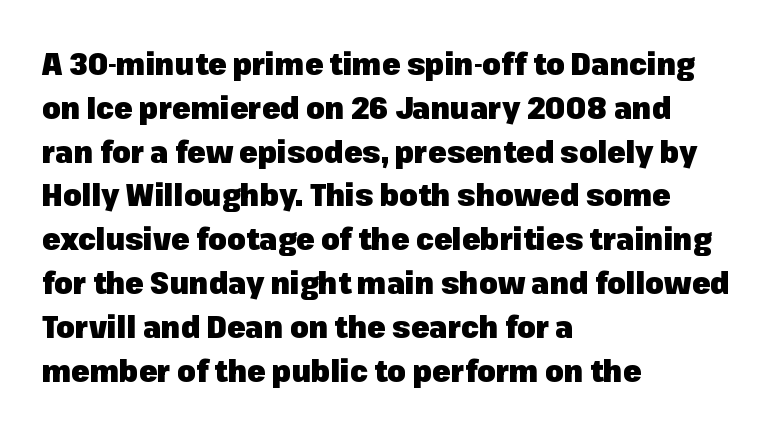
The image shows 30 px heavy sans-serif type, upright; set left-aligned, normal line spacing (1.46x), normal letter spacing, not underlined; low stroke contrast and a medium x-height.
